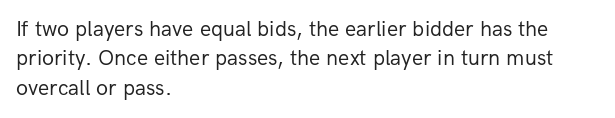
Bare-footed words on every line. Every stem runs plumb, perpendicular to the baseline. The typesetting does not lean heavy: it is not bold. Tracking value appears to be zero — textbook default spacing. The vertical gap from one line to the next is medium.
